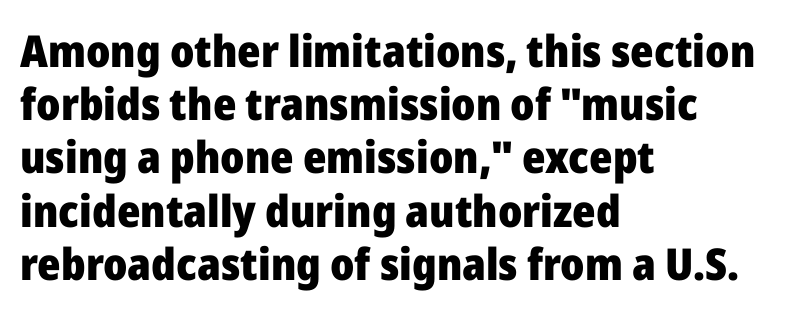
The image shows 44 px heavy sans-serif type, upright; set left-aligned, line spacing 1.21x, normal letter spacing, not underlined; low stroke contrast and a medium x-height.
